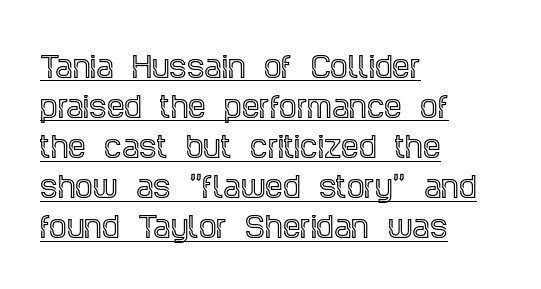
{"serif": "yes", "italic": "no", "width": "condensed", "x_height": "large", "monospaced": "no", "underline": "yes", "align": "left", "line_spacing": "normal", "line_spacing_ratio": 1.43, "letter_spacing": "normal", "letter_spacing_em": 0.0, "glyph_px": 28}
